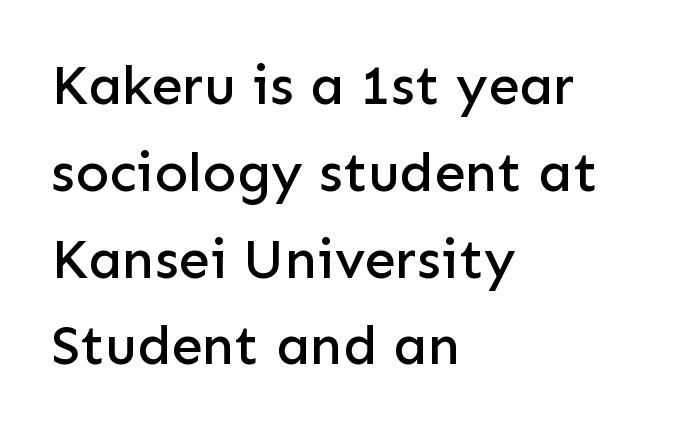
The image shows 56 px sans-serif type, upright; set left-aligned, normal line spacing (1.55x), normal letter spacing, not underlined; low stroke contrast and a medium x-height.
